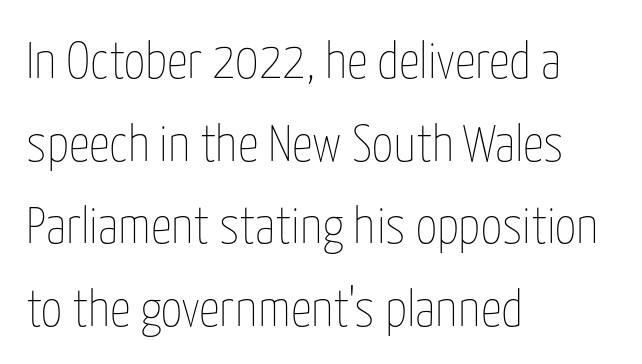
{"italic": "no", "bold": "no", "weight": "thin", "width": "condensed", "stroke_contrast": "low", "x_height": "medium", "monospaced": "no", "underline": "no", "align": "left", "line_spacing": "normal", "line_spacing_ratio": 1.59, "letter_spacing": "normal", "letter_spacing_em": 0.0, "glyph_px": 52}
